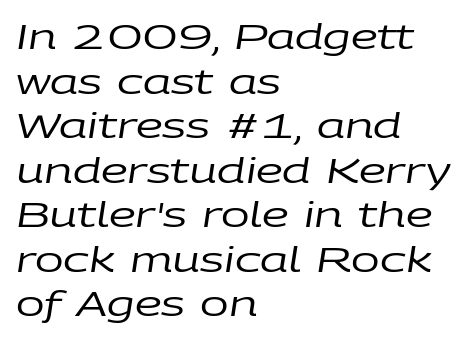
The passage is arranged the way most books set body copy — flush left. Clear beneath every line of the passage. Nothing unusual about the tracking: characters are spaced as the font intends. It's the slanting kind of type.
